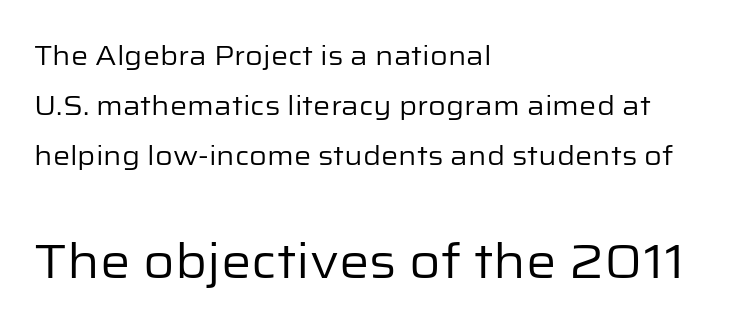
Q: Is the text bold? A: No.
Q: Is the text italic (slanted)? A: No, it is upright.
Q: Is the typeface a serif or a sans-serif typeface? A: Sans-serif.
Q: Is the text underlined? A: No.
Q: How is the paragraph aligned? A: Left-aligned.
Q: Is the spacing between letters normal or unusually wide? A: Normal.
Q: Which block of text is set in a larger size, the first (top) or the second (bottom)? A: The second (bottom) one.
Q: Width (condensed, normal, or wide)? A: Normal.
Q: Stroke contrast? A: Low.
Q: x-height? A: Medium.
Q: Monospaced? A: No.
